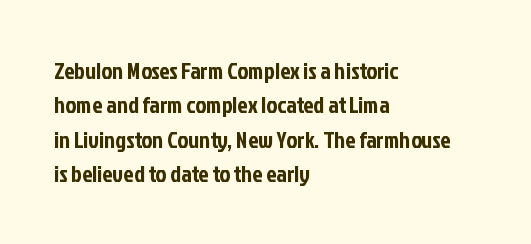
{"italic": "no", "underline": "no", "align": "left", "line_spacing": "normal", "line_spacing_ratio": 1.49, "letter_spacing": "normal", "letter_spacing_em": 0.0, "glyph_px": 23}
